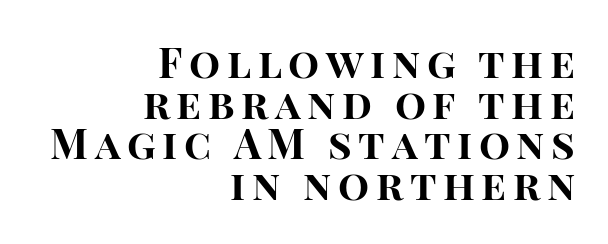
Q: Is the text bold? A: Yes.
Q: Is the text italic (slanted)? A: No, it is upright.
Q: Is the typeface a serif or a sans-serif typeface? A: Sans-serif.
Q: Is the text underlined? A: No.
Q: How is the paragraph aligned? A: Right-aligned.
Q: Is the spacing between lines tight, normal or loose? A: Tight.
Q: Width (condensed, normal, or wide)? A: Normal.
Q: Stroke contrast? A: High.
Q: x-height? A: Large.
Q: Monospaced? A: No.
